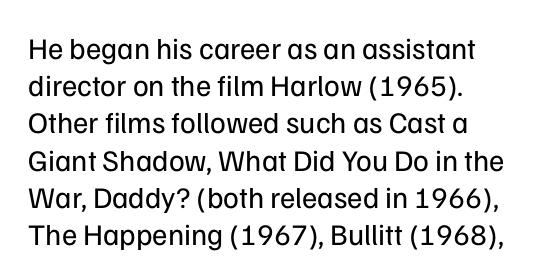
Caption: multi-line text, flush left, ragged right. Descenders are the only things crossing below the line. Posture: vertical. The strokes carry an ordinary text weight at most.
